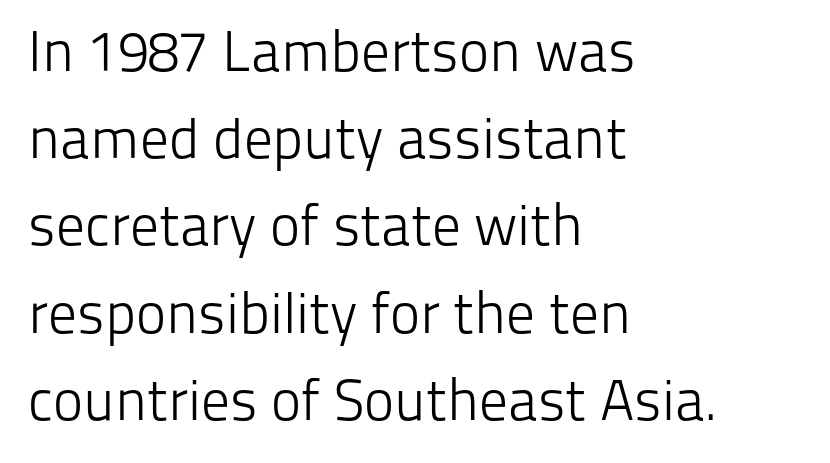
The line-height multiplier appears to be the usual default. Posture: straight, roman, zero tilt. A typesetter would call this proportional, since set widths differ per character. The rendering anchors every line to the left-hand side. Caption: face not bold, strokes unweighted. Underline: absent.
